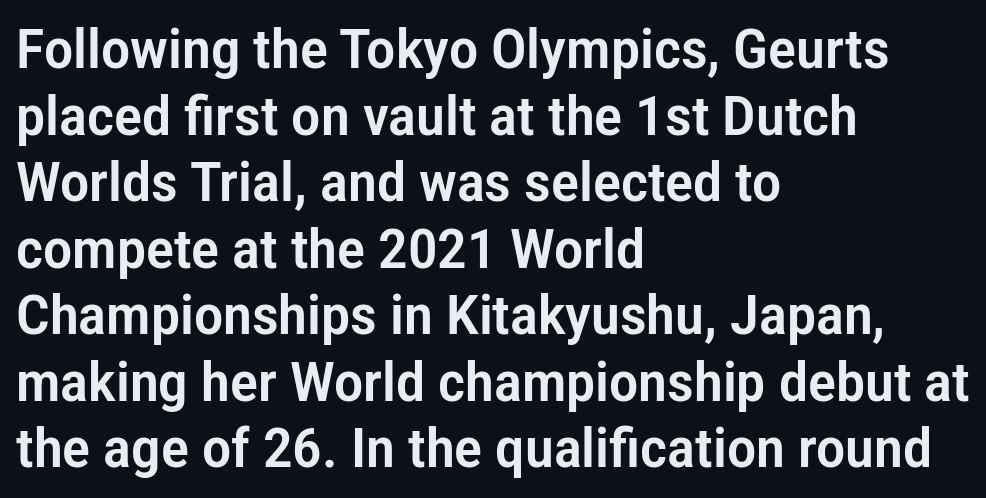
The image shows 55 px condensed sans-serif type, upright; set left-aligned, line spacing 1.21x, normal letter spacing, not underlined; low stroke contrast and a medium x-height.
